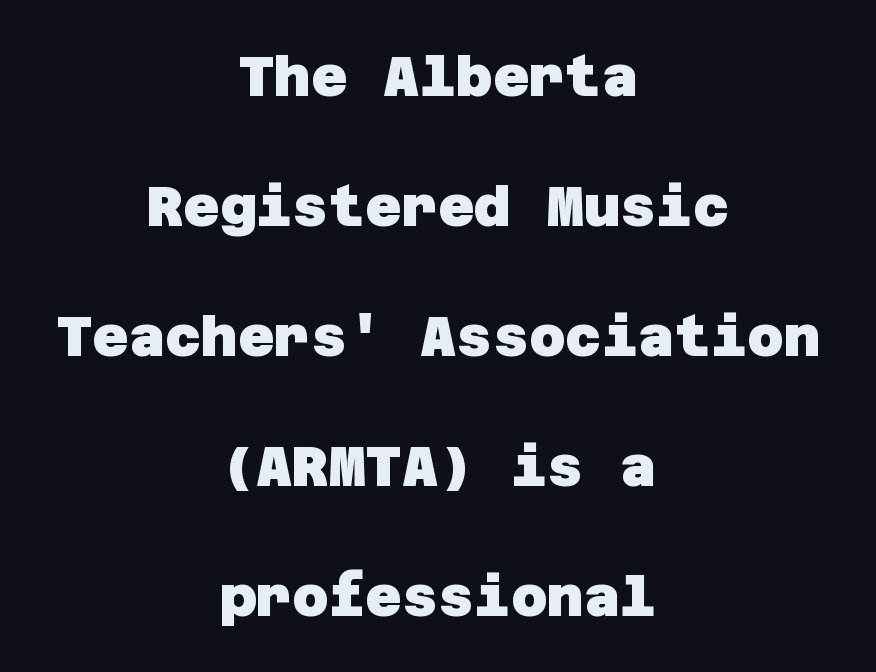
{"serif": "no", "bold": "yes", "weight": "heavy", "width": "normal", "stroke_contrast": "low", "x_height": "large", "underline": "no", "align": "center", "line_spacing": "loose", "line_spacing_ratio": 2.32, "letter_spacing": "normal", "letter_spacing_em": 0.0, "glyph_px": 56}
